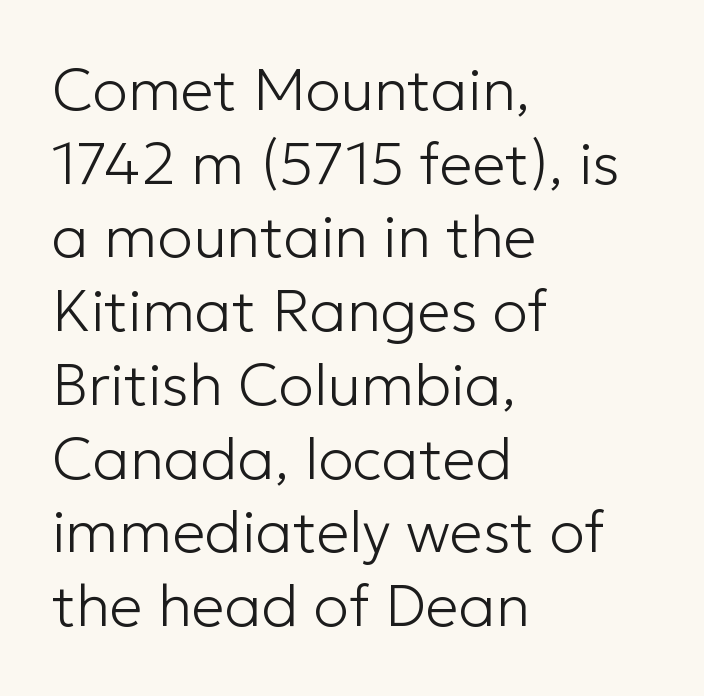
{"serif": "no", "italic": "no", "bold": "no", "weight": "light", "width": "normal", "stroke_contrast": "low", "x_height": "medium", "monospaced": "no", "underline": "no", "align": "left", "line_spacing": "normal", "line_spacing_ratio": 1.25, "letter_spacing": "normal", "letter_spacing_em": 0.0, "glyph_px": 59}
